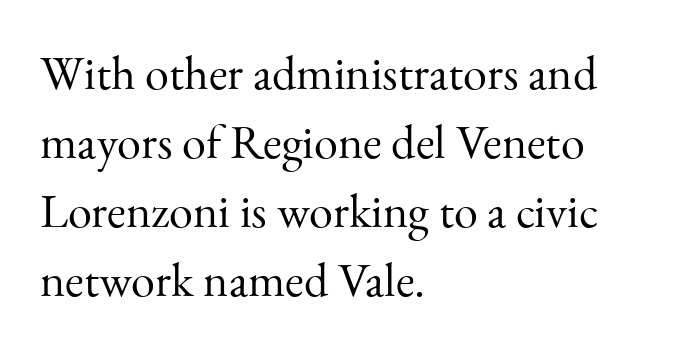
Nobody touched the tracking dial on this one. The designer went with a serif here, giving each stem small feet. No italicization has been applied; the sample stays upright. Letters have the restrained weight of plain body copy at most. Here the designer chose a conventional face with non-uniform glyph widths.
